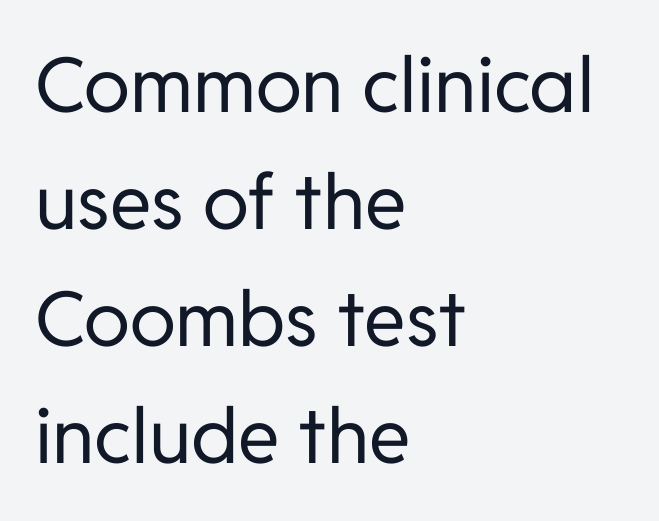
The image shows 76 px regular-weight sans-serif type, upright; set left-aligned, normal line spacing (1.54x), normal letter spacing, not underlined; low stroke contrast and a medium x-height.
